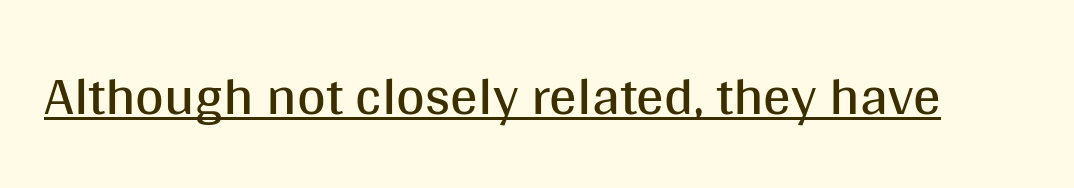
You can tell from the bare stems that sans-serif type was used. Proportional: the letters do not fall into vertical columns. The sample's only ornament is a line tracing under the words. Between one letter and the next there's only the usual sliver of space. It's the straight-up-and-down kind of type.
